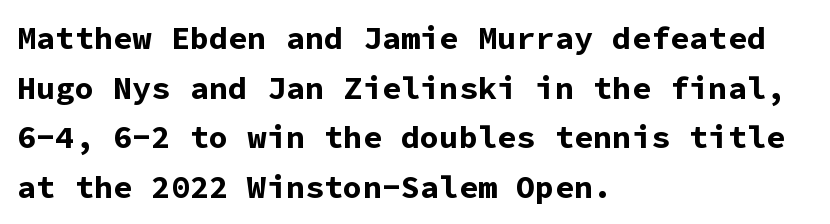
A typesetter would call this leading conventional body-copy spacing. Look at the bottom of the vertical strokes: they stop flat, with no serifs. Bare-footed words on every line. Horizontally, the lines are justified to the leading edge only. Plenty of ink on the page — the face is bold. How are the letters spaced? Ordinarily, with no added tracking.
